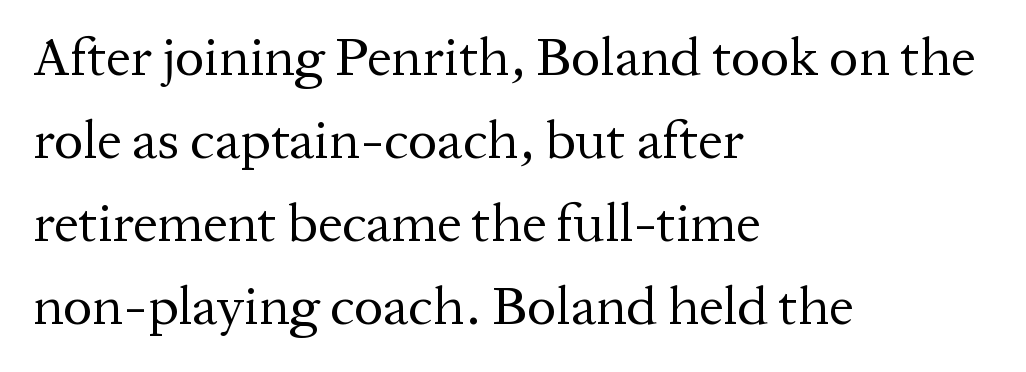
In terms of letterform style, serifs are clearly present. Horizontal bands of white between lines are of average thickness. Any mark beneath the type? The region is blank. This is not heavy type; no bold has been used. Posture: vertical.
